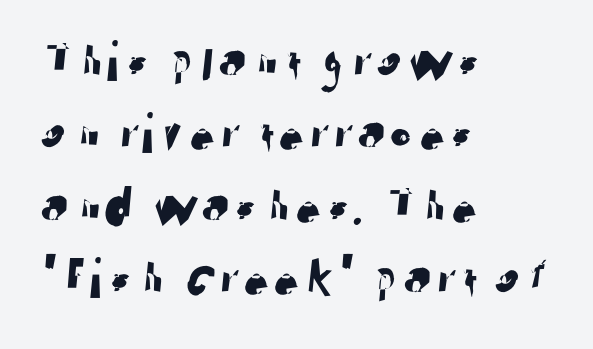
Q: Is the typeface a serif or a sans-serif typeface? A: Sans-serif.
Q: Is the text underlined? A: No.
Q: How is the paragraph aligned? A: Left-aligned.
Q: Is the spacing between letters normal or unusually wide? A: Normal.
Q: Is the spacing between lines tight, normal or loose? A: Normal.
Q: Width (condensed, normal, or wide)? A: Normal.
Q: Stroke contrast? A: Low.
Q: x-height? A: Medium.
Q: Monospaced? A: No.
